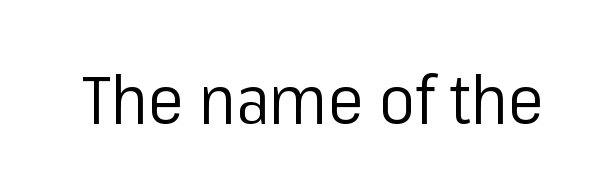
Q: Is the text bold? A: No.
Q: Is the text italic (slanted)? A: No, it is upright.
Q: Is the typeface a serif or a sans-serif typeface? A: Sans-serif.
Q: Is the text underlined? A: No.
Q: Is the spacing between letters normal or unusually wide? A: Normal.
Q: Width (condensed, normal, or wide)? A: Normal.
Q: Stroke contrast? A: Low.
Q: x-height? A: Medium.
Q: Monospaced? A: No.
